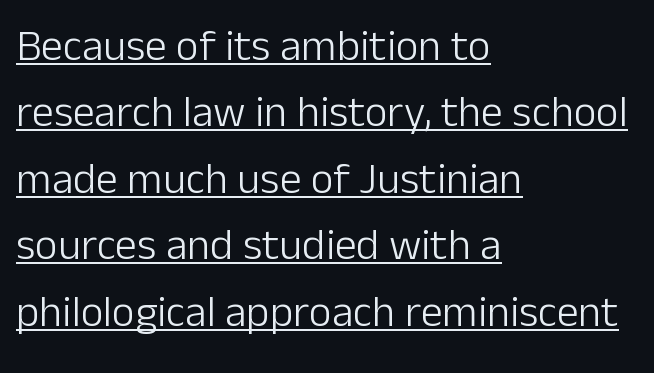
{"serif": "no", "italic": "no", "bold": "no", "weight": "light", "width": "normal", "stroke_contrast": "low", "x_height": "medium", "monospaced": "no", "underline": "yes", "align": "left", "line_spacing": "normal", "line_spacing_ratio": 1.51, "letter_spacing": "normal", "letter_spacing_em": 0.0, "glyph_px": 44}
